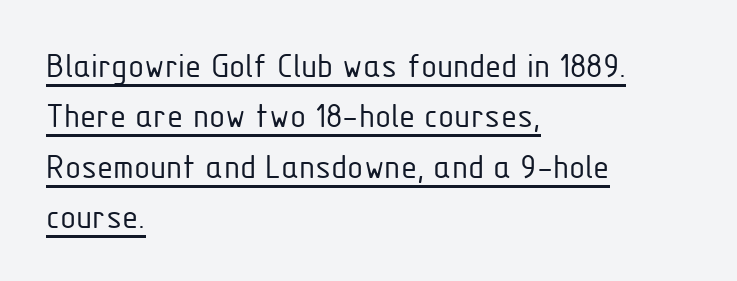
The image shows 37 px light, condensed sans-serif type, upright; set left-aligned, normal line spacing (1.36x), normal letter spacing, underlined; low stroke contrast and a medium x-height.
